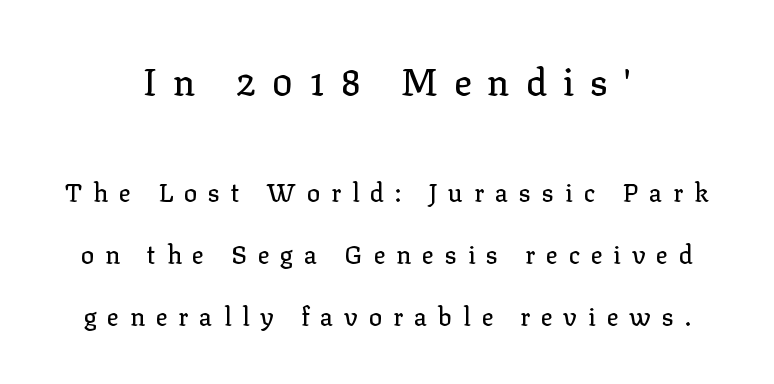
{"serif": "yes", "italic": "no", "width": "normal", "stroke_contrast": "low", "x_height": "medium", "monospaced": "no", "underline": "no", "align": "center", "line_spacing": "loose", "line_spacing_ratio": 2.48, "letter_spacing": "wide", "letter_spacing_em": 0.43, "larger_block": "first", "size_ratio": 1.48, "glyph_px": 37}
